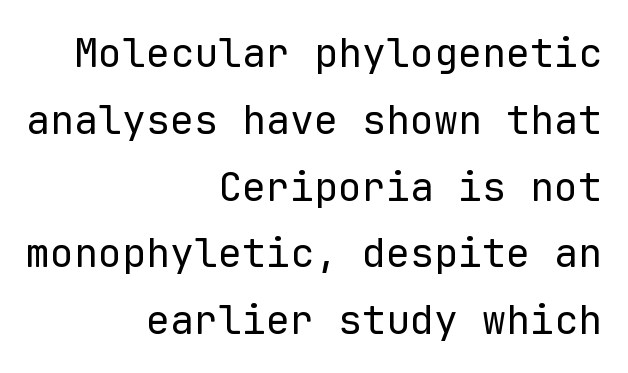
Q: Is the text bold? A: No.
Q: Is the text italic (slanted)? A: No, it is upright.
Q: Is the typeface a serif or a sans-serif typeface? A: Sans-serif.
Q: Is the text underlined? A: No.
Q: How is the paragraph aligned? A: Right-aligned.
Q: Is the spacing between letters normal or unusually wide? A: Normal.
Q: Is the spacing between lines tight, normal or loose? A: Normal.
Q: Width (condensed, normal, or wide)? A: Normal.
Q: Stroke contrast? A: Low.
Q: x-height? A: Medium.
Q: Monospaced? A: Yes.
